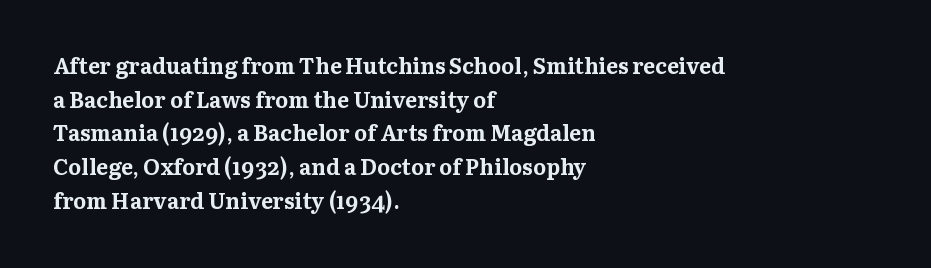
This sample is left-justified, so line endings fall wherever the words run out. Ascenders rise straight up at ninety degrees. Notice how descenders clear the ascenders below comfortably — that's standard leading. Is the type bold? Yes — the strokes are clearly thick and heavy.
